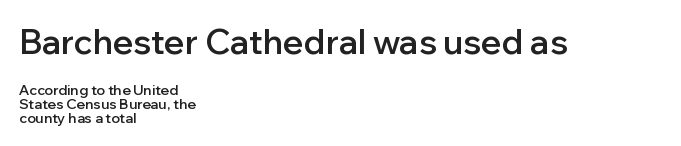
{"serif": "no", "italic": "no", "bold": "semi", "weight": "semibold", "width": "normal", "stroke_contrast": "low", "x_height": "medium", "monospaced": "no", "underline": "no", "align": "left", "line_spacing": "tight", "line_spacing_ratio": 0.99, "letter_spacing": "normal", "letter_spacing_em": 0.0, "larger_block": "first", "size_ratio": 2.43, "glyph_px": 34}
